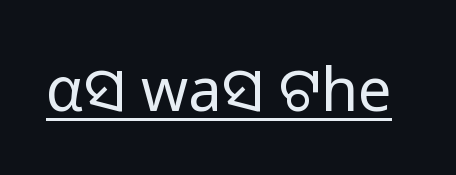
This sample has the flowing, uneven cadence of proportional lettering. Every word sits above its own underline. Note: no serifs on the glyphs. The letters stand upright; this is a roman face. Heaviness? Minimal to ordinary, like unemphasized prose. The face used here is rendered with its standard letterfit.
